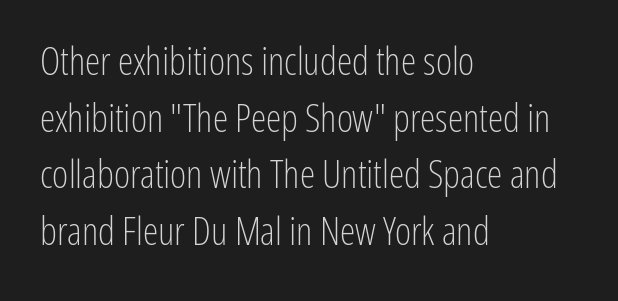
{"serif": "no", "italic": "no", "bold": "no", "weight": "light", "width": "condensed", "stroke_contrast": "low", "x_height": "medium", "monospaced": "no", "underline": "no", "align": "left", "line_spacing": "normal", "line_spacing_ratio": 1.45, "letter_spacing": "normal", "letter_spacing_em": 0.0, "glyph_px": 39}
